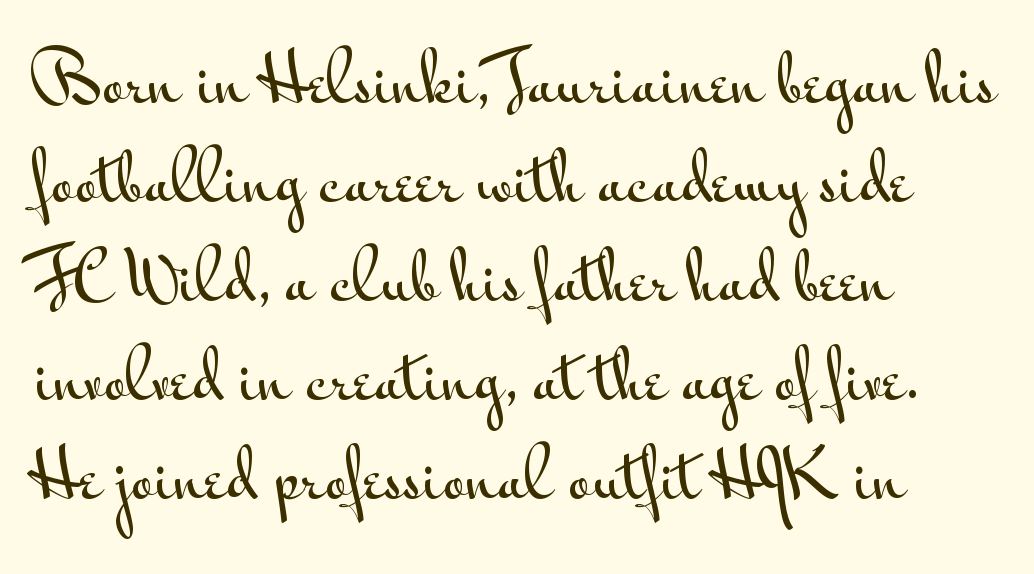
The image shows 63 px wide sans-serif type; set left-aligned, normal line spacing (1.57x), normal letter spacing, not underlined; medium stroke contrast and a small x-height.
